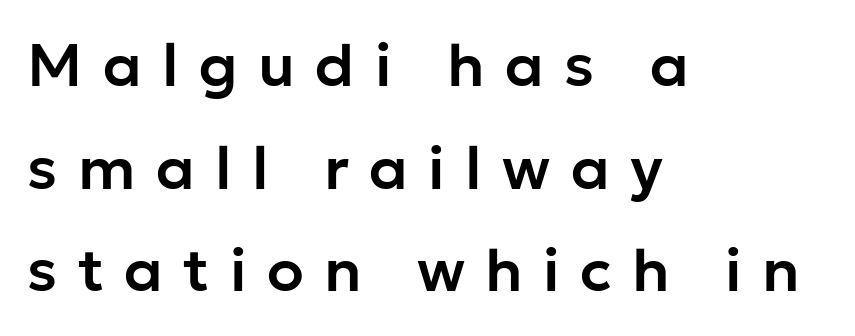
{"serif": "no", "italic": "no", "width": "normal", "stroke_contrast": "low", "x_height": "medium", "monospaced": "no", "underline": "no", "align": "left", "line_spacing_ratio": 1.71, "letter_spacing": "wide", "letter_spacing_em": 0.34, "glyph_px": 60}
